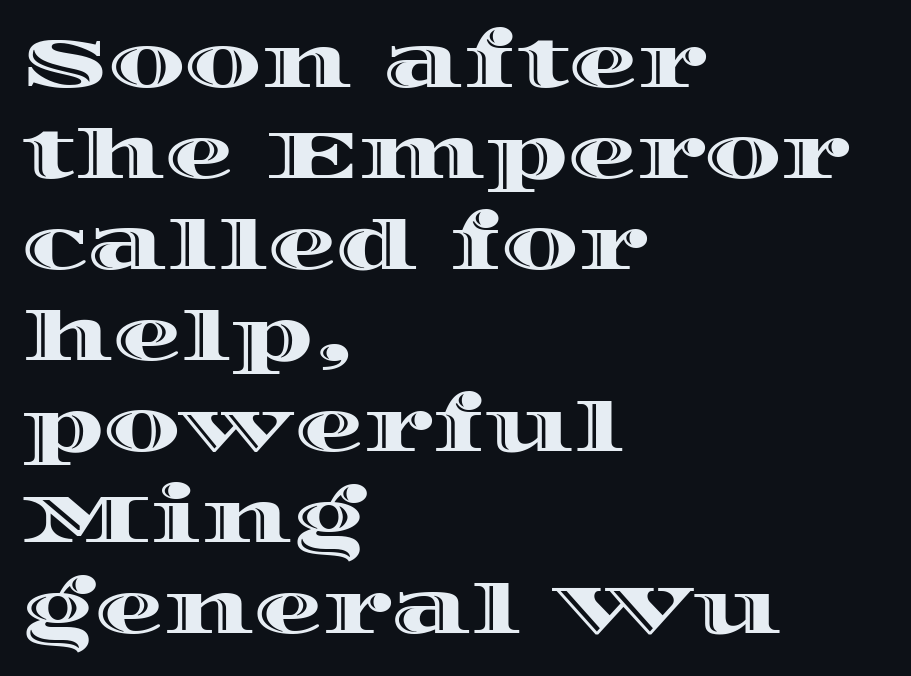
The font's upright variant was chosen for this text. The compositor pushed each line to the left boundary. The letters advance in unequal steps, a hallmark of proportional type. Compared with typical body copy, the letter spacing here is the same. Check the space under the baseline: it is left empty.
